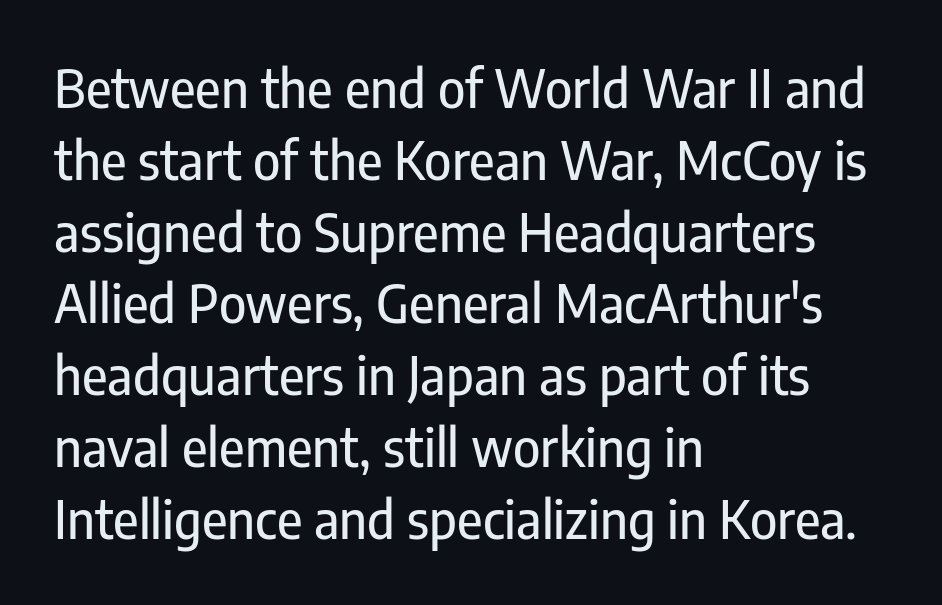
The image shows 52 px condensed sans-serif type, upright; set left-aligned, normal line spacing (1.38x), normal letter spacing, not underlined; low stroke contrast and a medium x-height.
